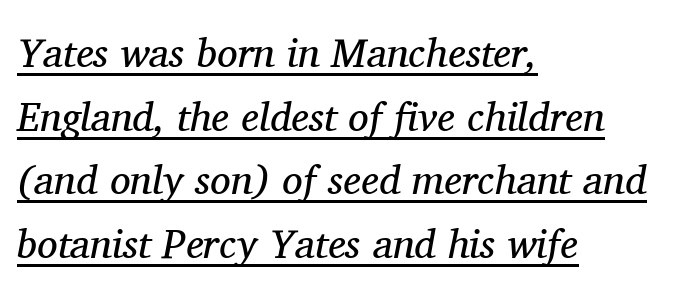
Q: Is the text bold? A: No.
Q: Is the text italic (slanted)? A: Yes, it leans right by about 11 degrees.
Q: Is the typeface a serif or a sans-serif typeface? A: Serif.
Q: Is the text underlined? A: Yes.
Q: How is the paragraph aligned? A: Left-aligned.
Q: Is the spacing between letters normal or unusually wide? A: Normal.
Q: Is the spacing between lines tight, normal or loose? A: Normal.
Q: Width (condensed, normal, or wide)? A: Normal.
Q: Stroke contrast? A: Medium.
Q: x-height? A: Medium.
Q: Monospaced? A: No.
